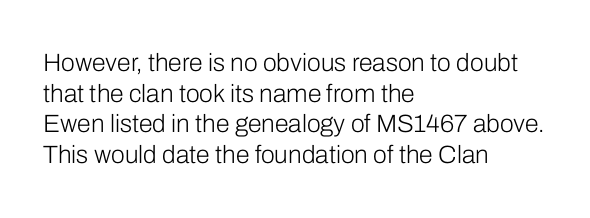
The image shows 25 px text type, upright; set left-aligned, line spacing 1.23x, normal letter spacing, not underlined.
